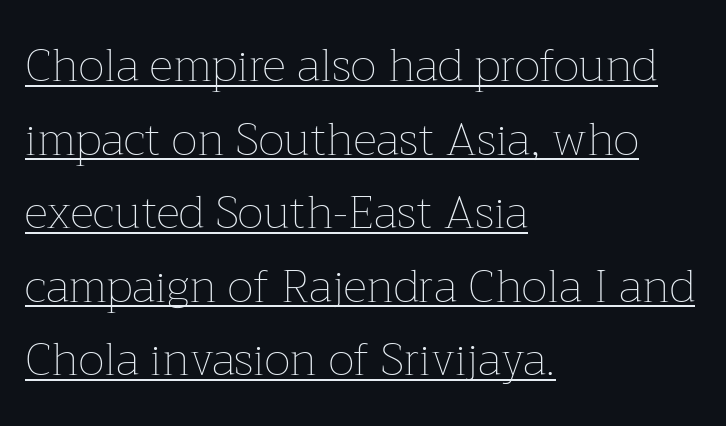
{"italic": "no", "bold": "no", "weight": "thin", "width": "normal", "stroke_contrast": "low", "x_height": "medium", "monospaced": "no", "underline": "yes", "align": "left", "line_spacing": "normal", "line_spacing_ratio": 1.6, "letter_spacing": "normal", "letter_spacing_em": 0.0, "glyph_px": 46}
